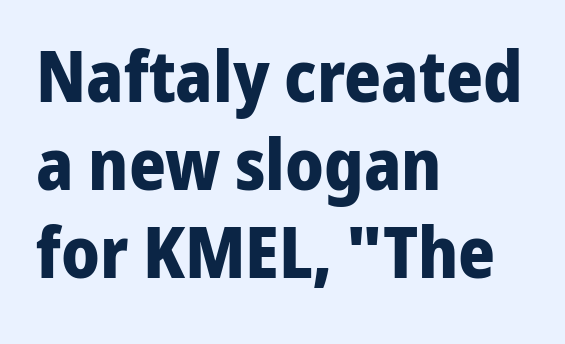
{"serif": "no", "italic": "no", "bold": "yes", "weight": "bold", "width": "normal", "stroke_contrast": "low", "x_height": "medium", "monospaced": "no", "underline": "no", "align": "left", "line_spacing_ratio": 1.24, "letter_spacing": "normal", "letter_spacing_em": 0.0, "glyph_px": 71}
